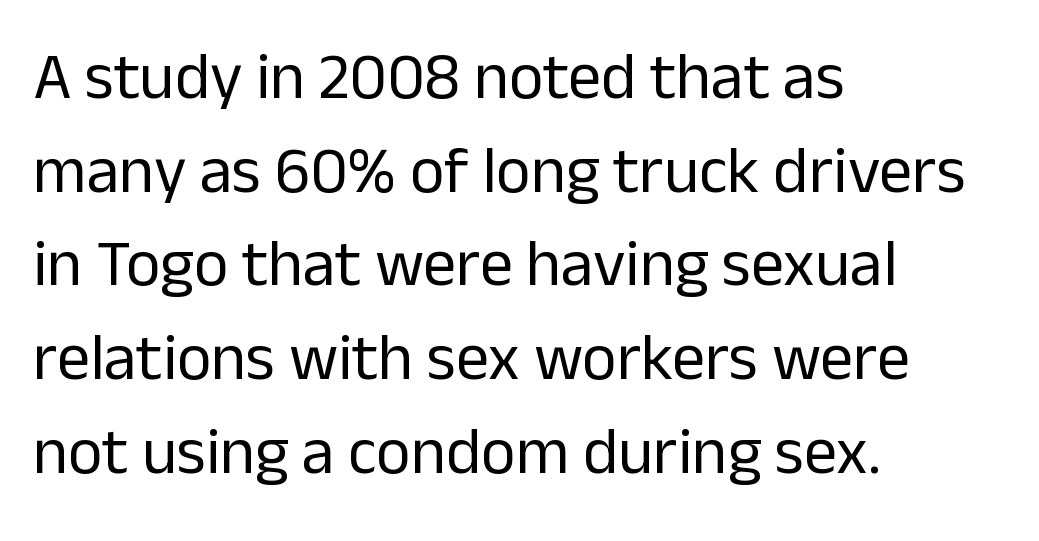
The image shows 66 px regular-weight sans-serif type, upright; set left-aligned, normal line spacing (1.42x), normal letter spacing, not underlined; low stroke contrast and a medium x-height.
